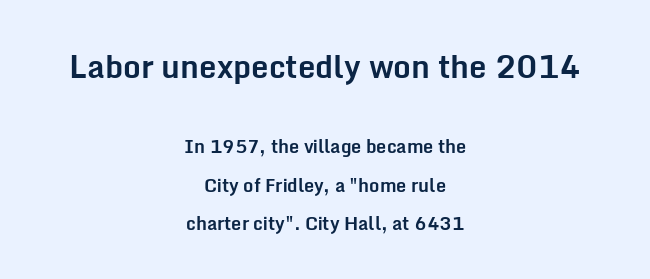
Q: Is the text bold? A: Yes.
Q: Is the text italic (slanted)? A: No, it is upright.
Q: Is the typeface a serif or a sans-serif typeface? A: Sans-serif.
Q: Is the text underlined? A: No.
Q: How is the paragraph aligned? A: Centered.
Q: Is the spacing between letters normal or unusually wide? A: Normal.
Q: Is the spacing between lines tight, normal or loose? A: Loose.
Q: Which block of text is set in a larger size, the first (top) or the second (bottom)? A: The first (top) one.
Q: Width (condensed, normal, or wide)? A: Normal.
Q: Stroke contrast? A: Low.
Q: x-height? A: Medium.
Q: Monospaced? A: No.
